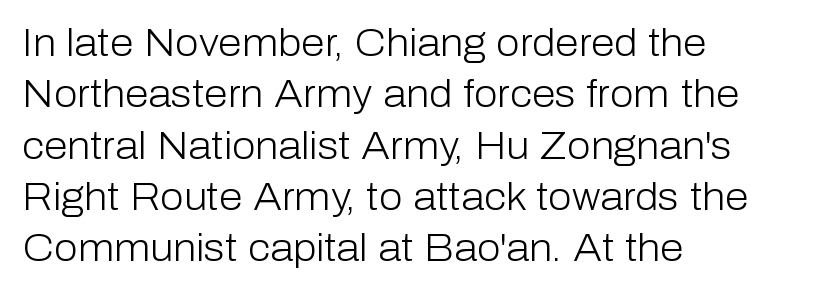
{"serif": "no", "italic": "no", "bold": "no", "weight": "light", "width": "normal", "stroke_contrast": "low", "x_height": "medium", "monospaced": "no", "underline": "no", "align": "left", "line_spacing": "normal", "line_spacing_ratio": 1.35, "letter_spacing": "normal", "letter_spacing_em": 0.0, "glyph_px": 38}
